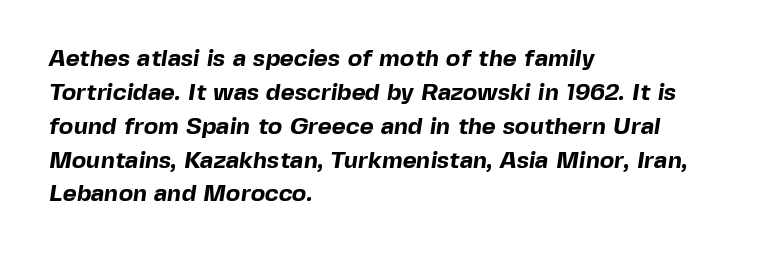
Students, this is bold: see how much ink each stroke carries. The vertical gap from one line to the next is medium. Alignment: flush left. The words here are not underlined. A typesetter would call this zero additional tracking.
